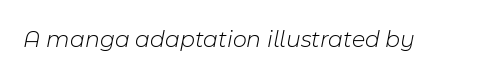
No extra tracking has been applied to these lines. The cut favours lightness, reaching ordinary text weight at its darkest. Is the type slanted? Yes — the strokes lean at a clear angle. Underline: absent.
